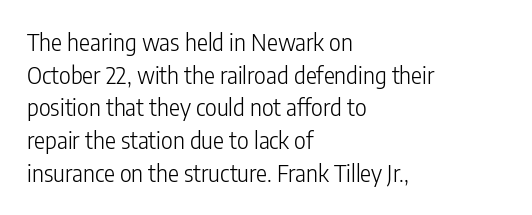
{"italic": "no", "bold": "no", "underline": "no", "align": "left", "line_spacing": "normal", "line_spacing_ratio": 1.42, "letter_spacing": "normal", "letter_spacing_em": 0.0, "glyph_px": 23}
